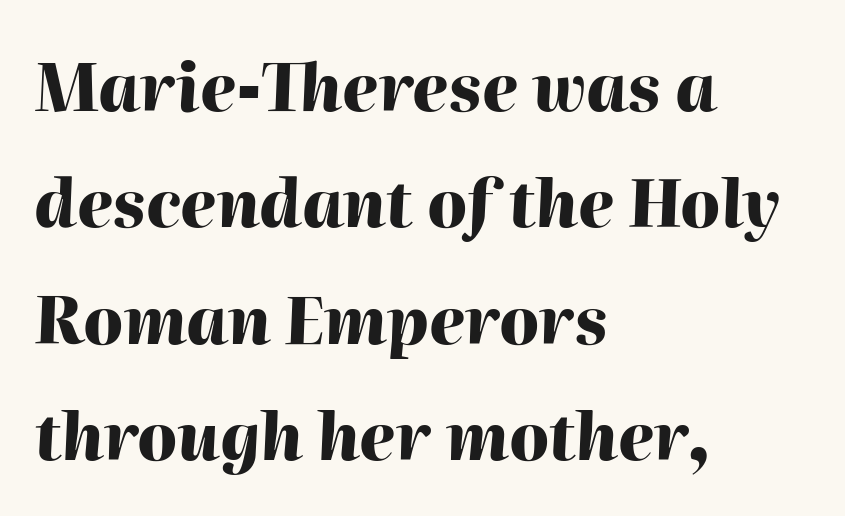
The image shows 65 px heavy type, italic (leaning right); set left-aligned, line spacing 1.79x, normal letter spacing, not underlined; high stroke contrast and a medium x-height.
